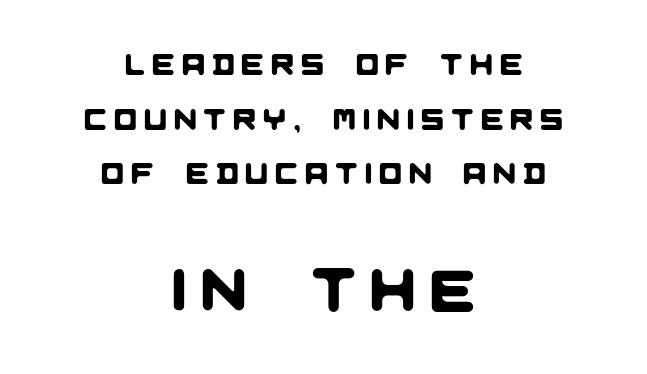
The image shows 60 px sans-serif type; set centered, line spacing 1.82x, unusually wide letter spacing (+0.24 em), not underlined; the second (bottom) block is 2.0x larger; low stroke contrast and a large x-height.
